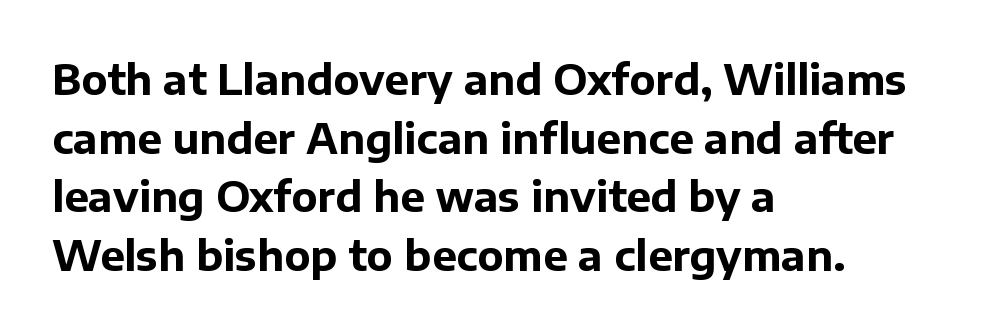
How heavy is the stroke? Heavy — this is a bold. Notice how descenders clear the ascenders below comfortably — that's standard leading. Each letter keeps its own natural width here, so spacing adapts to shape. Short and long lines alike share a common starting point at left.
